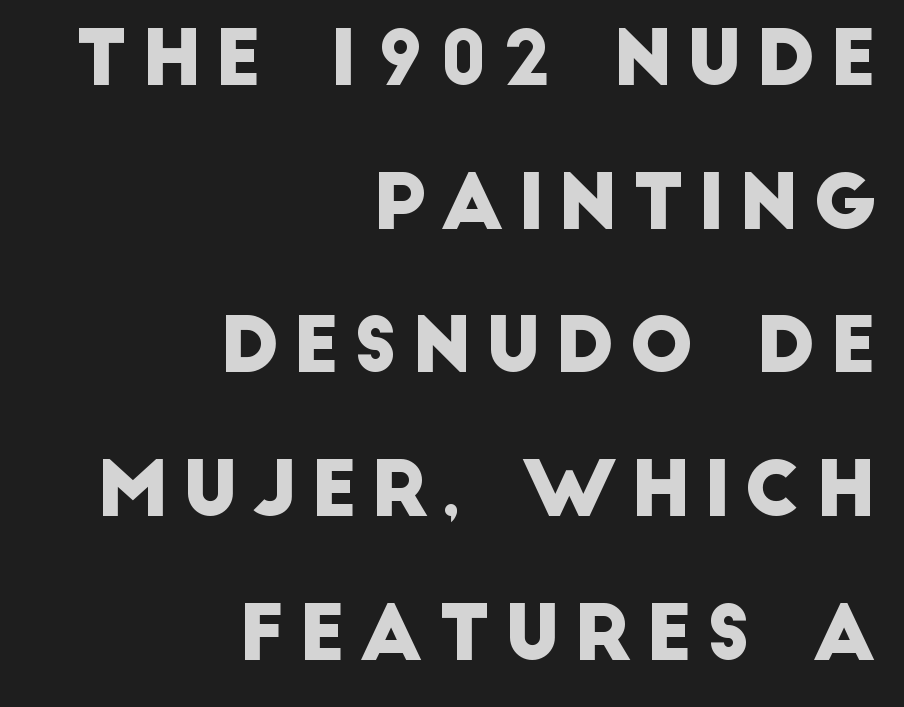
Looks like regular typesetting: each glyph gets only the width it needs. You can tell from the bare stems that sans-serif type was used. A flush-right, rag-left setting is used for this passage. Plain, unruled lines of type.
